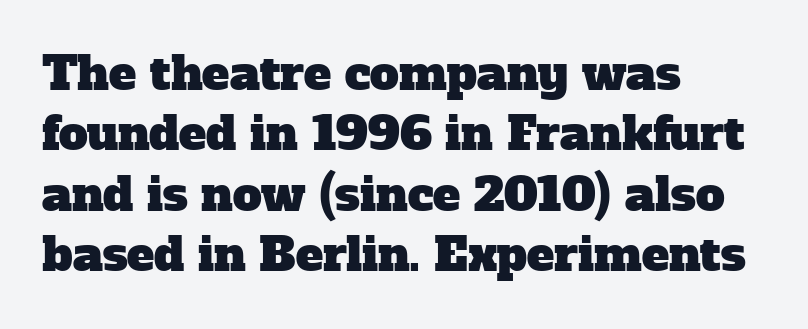
You could not count columns in this text — the font is proportionally spaced. The rendering keeps characters at their native spacing. This rendering features lettering with no underline. The rag falls on the right side of this text block. Regular leading.
